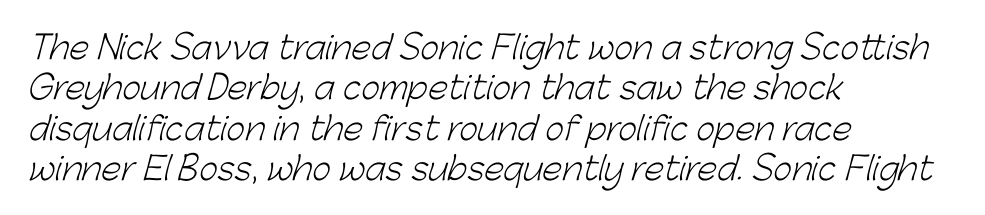
{"serif": "no", "bold": "no", "weight": "light", "width": "normal", "stroke_contrast": "low", "x_height": "medium", "monospaced": "no", "underline": "no", "align": "left", "line_spacing": "normal", "line_spacing_ratio": 1.26, "letter_spacing": "normal", "letter_spacing_em": 0.0, "glyph_px": 32}
